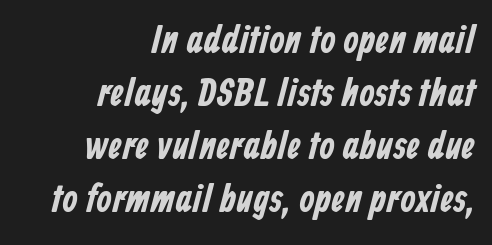
Is there much room between lines? A standard amount, neither cramped nor airy. Tracking value appears to be zero — textbook default spacing. The letters carry no serifs — their stems end cleanly without finishing strokes. Spacing verdict: proportional, widths tailored to each character.
